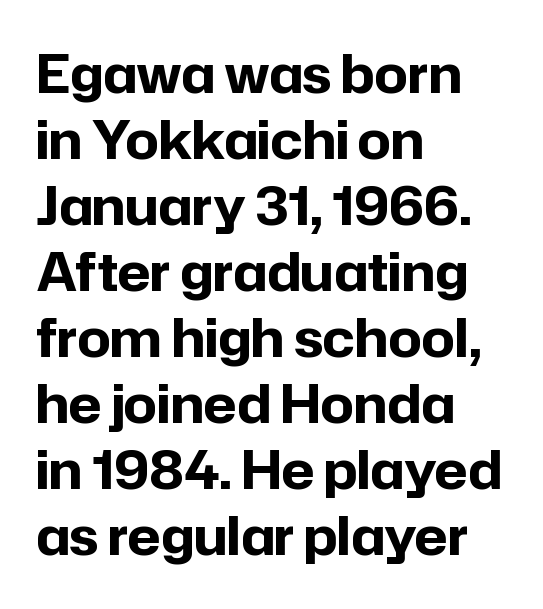
The image shows 52 px bold sans-serif type, upright; set left-aligned, normal line spacing (1.27x), normal letter spacing, not underlined; low stroke contrast and a medium x-height.
